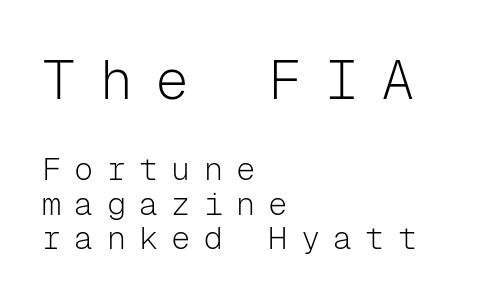
Quick note: interline space is minimal. Beneath every word, the page is bare. No italicization has been applied; the sample stays upright. Stems here are at most as thick as an everyday book face. Size contrast runs from large at the top to small at the bottom.
